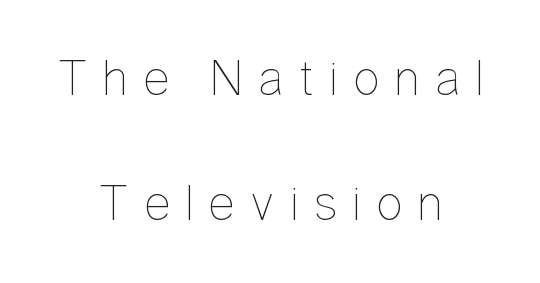
Q: Is the text bold? A: No.
Q: Is the text italic (slanted)? A: No, it is upright.
Q: Is the text underlined? A: No.
Q: How is the paragraph aligned? A: Centered.
Q: Is the spacing between letters normal or unusually wide? A: Unusually wide.
Q: Is the spacing between lines tight, normal or loose? A: Loose.
Q: Width (condensed, normal, or wide)? A: Condensed.
Q: Stroke contrast? A: Low.
Q: x-height? A: Medium.
Q: Monospaced? A: No.
